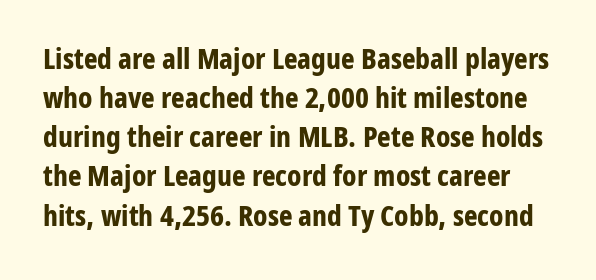
The image shows 29 px bold, condensed sans-serif type, upright; set normal line spacing (1.35x), normal letter spacing, not underlined; low stroke contrast and a medium x-height.
